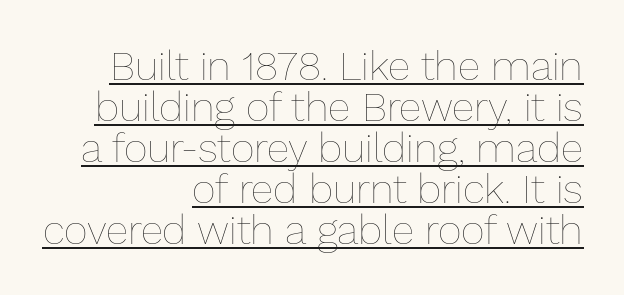
{"italic": "no", "bold": "no", "weight": "thin", "width": "normal", "stroke_contrast": "low", "x_height": "medium", "monospaced": "no", "underline": "yes", "align": "right", "line_spacing": "tight", "line_spacing_ratio": 1.0, "letter_spacing": "normal", "letter_spacing_em": 0.0, "glyph_px": 41}
